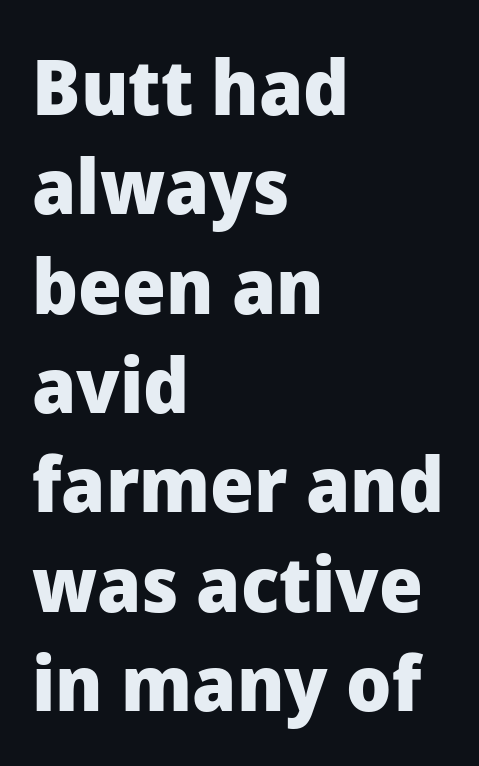
The baseline area is clear. Observe the ordinary spacing: letters are neighbours, not strangers. Vertically, the passage feels balanced, rows spaced as you'd expect. A typesetter would mark this as roman, not italic.
